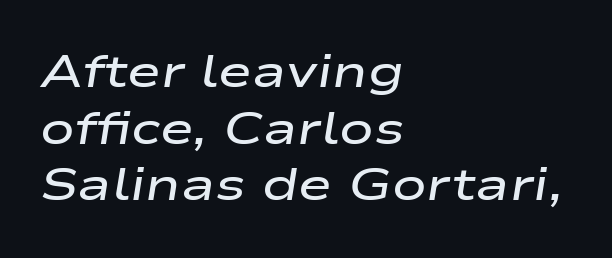
Q: Is the text bold? A: Semi-bold.
Q: Is the text italic (slanted)? A: Yes, it leans right by about 9 degrees.
Q: Is the text underlined? A: No.
Q: How is the paragraph aligned? A: Left-aligned.
Q: Is the spacing between letters normal or unusually wide? A: Normal.
Q: Width (condensed, normal, or wide)? A: Wide.
Q: Stroke contrast? A: Low.
Q: x-height? A: Medium.
Q: Monospaced? A: No.
